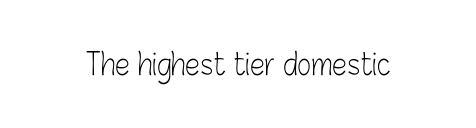
Q: Is the text bold? A: No.
Q: Is the text italic (slanted)? A: No, it is upright.
Q: Is the typeface a serif or a sans-serif typeface? A: Sans-serif.
Q: Is the text underlined? A: No.
Q: Is the spacing between letters normal or unusually wide? A: Normal.
Q: Width (condensed, normal, or wide)? A: Condensed.
Q: Stroke contrast? A: Low.
Q: x-height? A: Medium.
Q: Monospaced? A: No.
